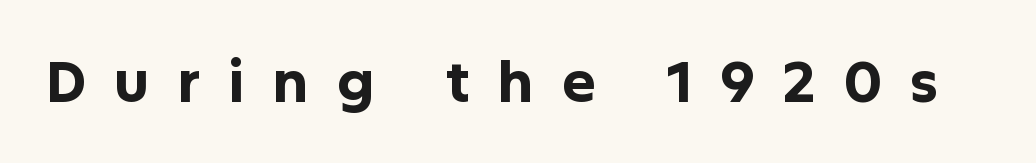
The image shows 57 px bold sans-serif type, upright; set unusually wide letter spacing (+0.48 em), not underlined; low stroke contrast and a medium x-height.
